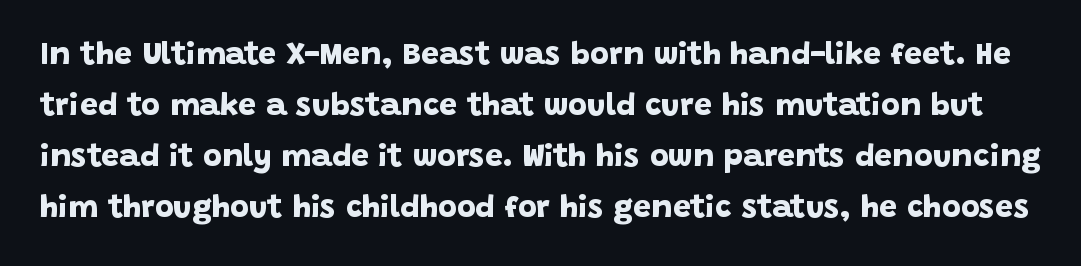
This sample uses plain, unmodified letter spacing. The gap between lines stays unmarked. A typesetter would call this proportional, since set widths differ per character. A full-strength bold gives these letters their thick strokes. Typographically, this falls in the sans-serif category.
